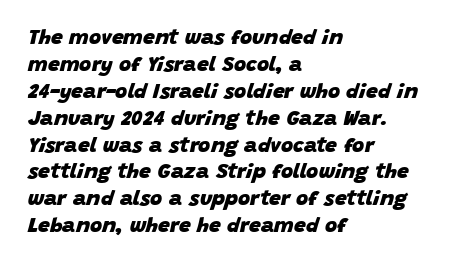
Beneath every word, the page is bare. Does the copy run flush right? No — it runs flush left. Does extra space separate the letters? No, they use regular spacing. You'd pick this weight for a headline — it's a proper bold.
